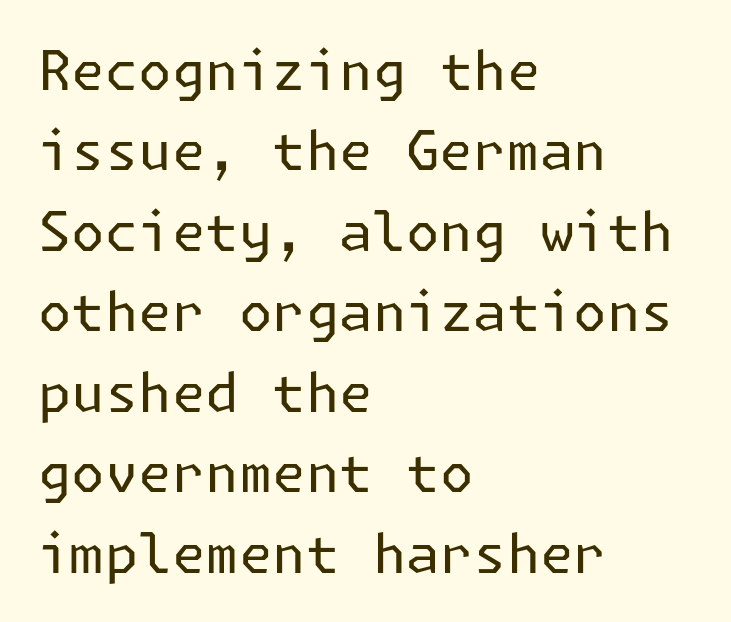
The image shows 54 px regular-weight sans-serif type, upright; set left-aligned, normal line spacing (1.49x), normal letter spacing, not underlined; low stroke contrast and a medium x-height.
